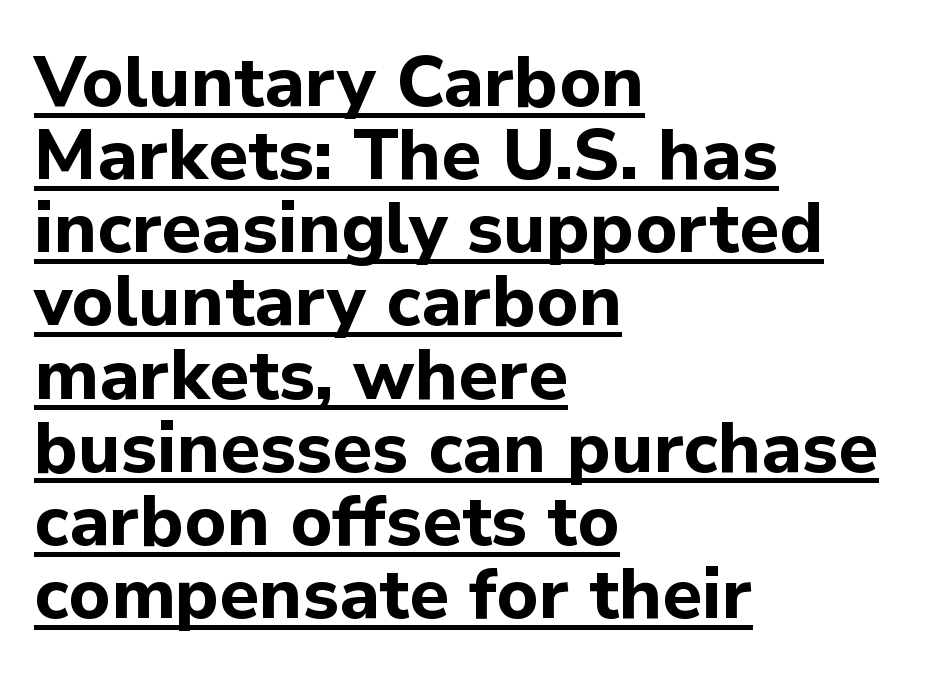
Q: Is the text bold? A: Yes.
Q: Is the text italic (slanted)? A: No, it is upright.
Q: Is the typeface a serif or a sans-serif typeface? A: Sans-serif.
Q: Is the text underlined? A: Yes.
Q: How is the paragraph aligned? A: Left-aligned.
Q: Is the spacing between letters normal or unusually wide? A: Normal.
Q: Is the spacing between lines tight, normal or loose? A: Tight.
Q: Width (condensed, normal, or wide)? A: Normal.
Q: Stroke contrast? A: Low.
Q: x-height? A: Medium.
Q: Monospaced? A: No.
